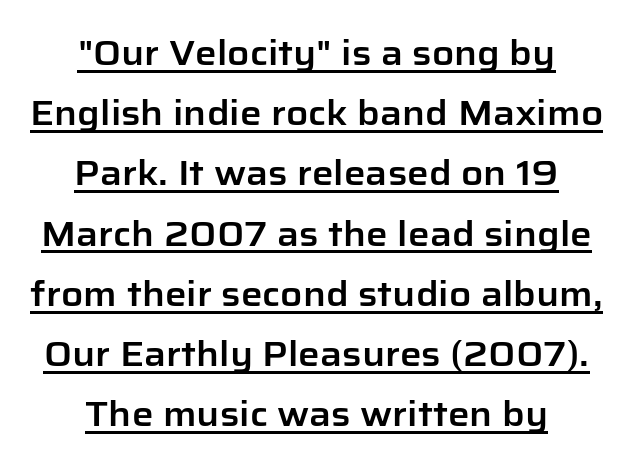
{"serif": "no", "italic": "no", "width": "normal", "stroke_contrast": "low", "x_height": "medium", "monospaced": "no", "underline": "yes", "align": "center", "line_spacing_ratio": 1.77, "letter_spacing": "normal", "letter_spacing_em": 0.0, "glyph_px": 34}
